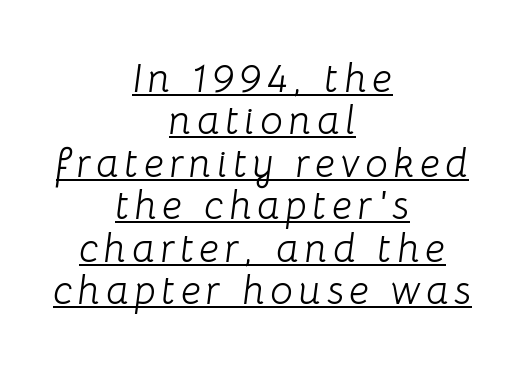
{"italic": "yes", "lean": "right", "slant_degrees": 8, "bold": "no", "weight": "light", "width": "normal", "stroke_contrast": "low", "x_height": "medium", "monospaced": "no", "underline": "yes", "align": "center", "line_spacing": "tight", "line_spacing_ratio": 1.06, "glyph_px": 40}
